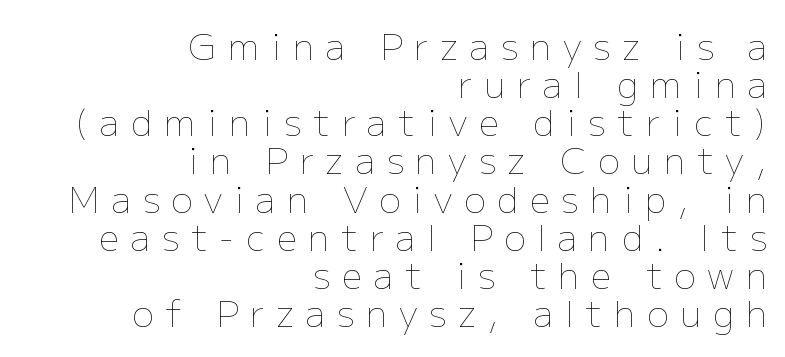
The image shows 36 px thin type, upright; set right-aligned, tight line spacing (1.06x), unusually wide letter spacing (+0.33 em), not underlined; low stroke contrast and a medium x-height.
